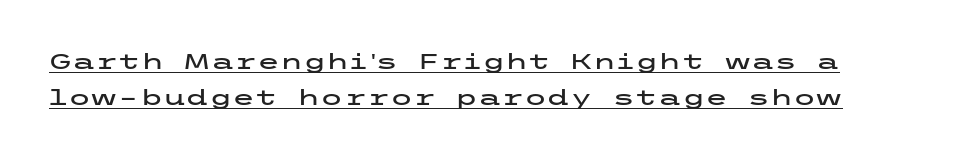
Rendered with straight, roman letterforms. Each new line begins a customary step beneath the previous one. You can see a thin bar hugging the bottom of the glyphs. Honestly, the letter spacing is just normal — you wouldn't notice it.
